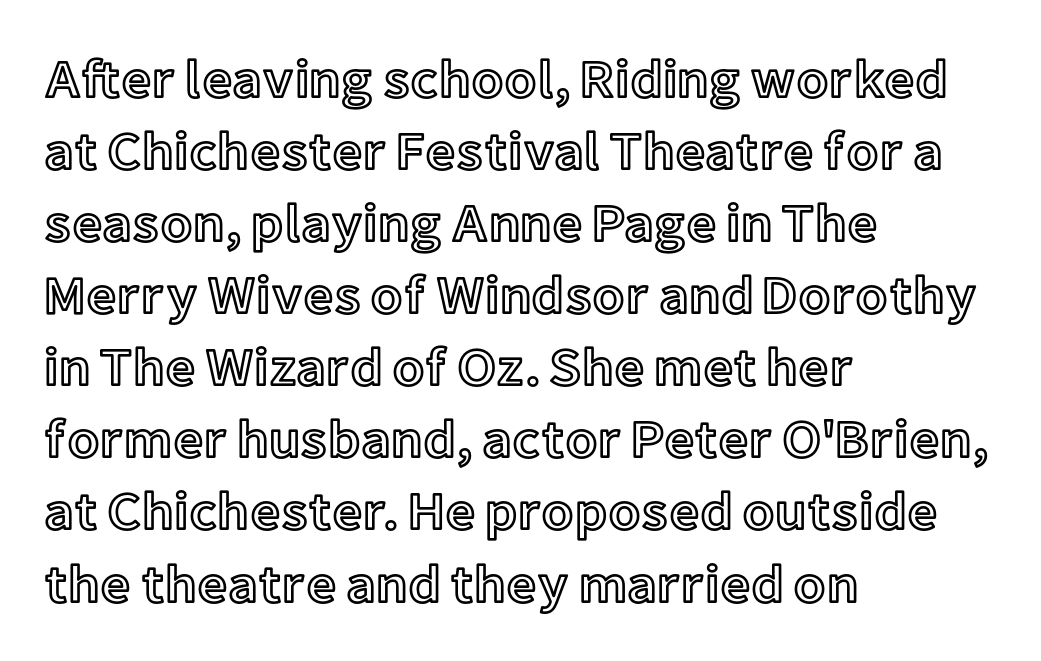
{"italic": "no", "width": "normal", "x_height": "medium", "monospaced": "no", "underline": "no", "align": "left", "line_spacing": "normal", "line_spacing_ratio": 1.36, "letter_spacing": "normal", "letter_spacing_em": 0.0, "glyph_px": 53}
